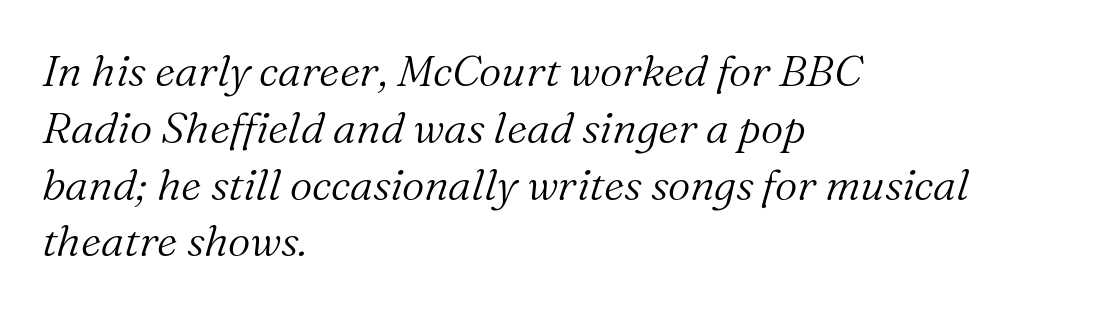
Q: Is the text bold? A: No.
Q: Is the text italic (slanted)? A: Yes, it leans right by about 16 degrees.
Q: Is the typeface a serif or a sans-serif typeface? A: Serif.
Q: Is the text underlined? A: No.
Q: How is the paragraph aligned? A: Left-aligned.
Q: Is the spacing between letters normal or unusually wide? A: Normal.
Q: Is the spacing between lines tight, normal or loose? A: Normal.
Q: Width (condensed, normal, or wide)? A: Normal.
Q: Stroke contrast? A: Medium.
Q: x-height? A: Medium.
Q: Monospaced? A: No.
